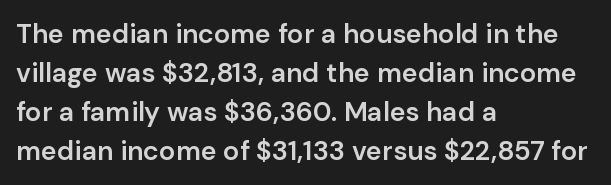
Q: Is the text bold? A: Semi-bold.
Q: Is the text italic (slanted)? A: No, it is upright.
Q: Is the text underlined? A: No.
Q: How is the paragraph aligned? A: Left-aligned.
Q: Is the spacing between letters normal or unusually wide? A: Normal.
Q: Is the spacing between lines tight, normal or loose? A: Normal.
